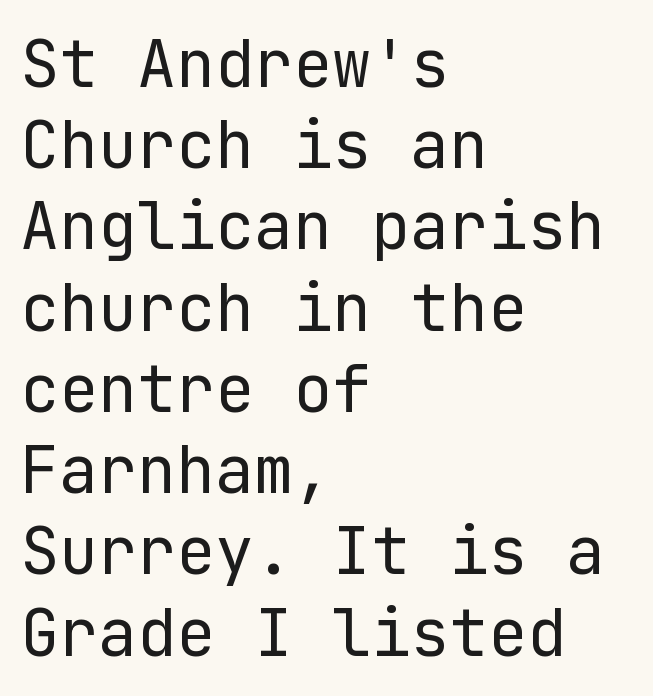
Letterform terminals end flat and unadorned throughout the passage. How would I describe the line gaps? Plain and ordinary. The letterforms sit shoulder to shoulder at normal distance. Weight: regular or lighter. Style check: upright. Decoration check: the copy has no underline.
